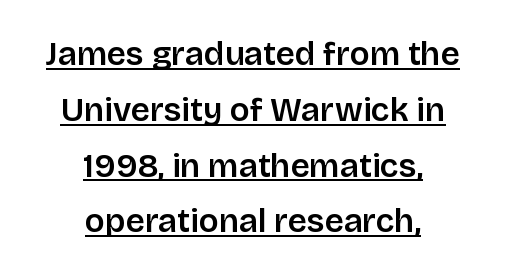
The image shows 33 px sans-serif type, upright; set centered, normal line spacing (1.69x), normal letter spacing, underlined; low stroke contrast and a large x-height.
